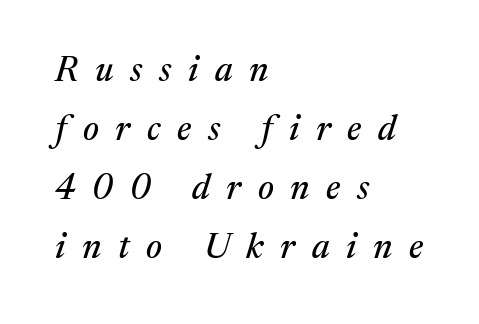
Q: Is the text italic (slanted)? A: Yes, it leans right by about 17 degrees.
Q: Is the typeface a serif or a sans-serif typeface? A: Serif.
Q: Is the text underlined? A: No.
Q: How is the paragraph aligned? A: Left-aligned.
Q: Is the spacing between letters normal or unusually wide? A: Unusually wide.
Q: Is the spacing between lines tight, normal or loose? A: Normal.
Q: Width (condensed, normal, or wide)? A: Normal.
Q: Stroke contrast? A: Medium.
Q: x-height? A: Medium.
Q: Monospaced? A: No.
